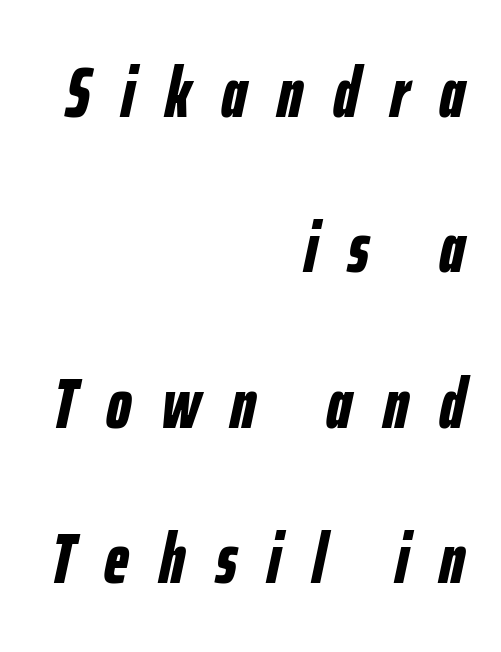
{"italic": "yes", "lean": "right", "slant_degrees": 12, "bold": "yes", "weight": "bold", "width": "condensed", "stroke_contrast": "low", "x_height": "medium", "monospaced": "no", "underline": "no", "align": "right", "line_spacing": "loose", "line_spacing_ratio": 2.19, "letter_spacing": "wide", "letter_spacing_em": 0.43, "glyph_px": 71}
